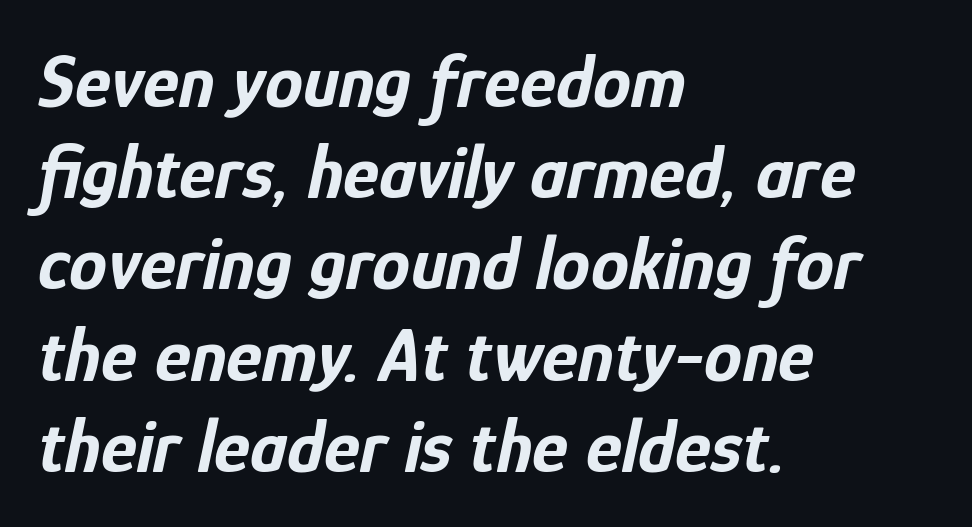
{"italic": "yes", "lean": "right", "slant_degrees": 12, "bold": "yes", "weight": "bold", "width": "condensed", "stroke_contrast": "low", "x_height": "medium", "monospaced": "no", "underline": "no", "align": "left", "line_spacing_ratio": 1.2, "letter_spacing": "normal", "letter_spacing_em": 0.0, "glyph_px": 76}
